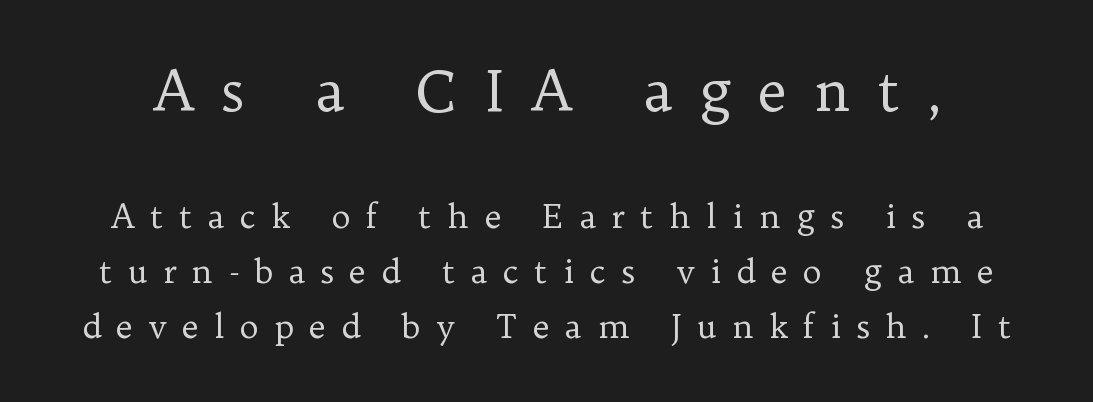
Rows of type keep a routine distance in the vertical direction. The font family rendered here belongs to the serif group. This sample uses expanded letter spacing, leaving extra air between glyphs. Here the first block reads like a headline and the second like body copy. Descenders hang freely into open space.
